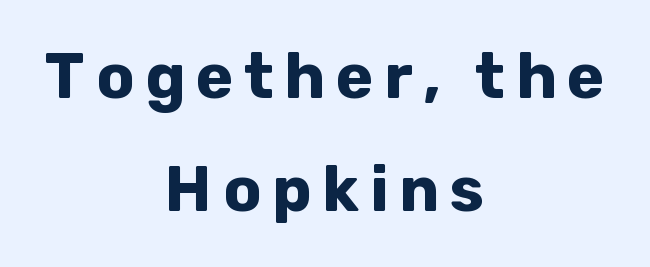
The image shows 63 px bold sans-serif type, upright; set centered, line spacing 1.8x, not underlined; low stroke contrast and a medium x-height.
